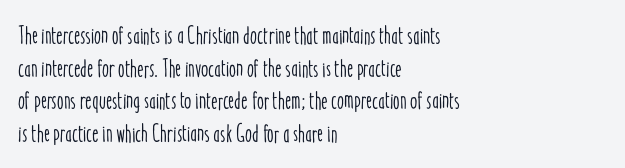
The image shows 25 px text type, upright; set left-aligned, normal line spacing (1.31x), normal letter spacing, not underlined.
